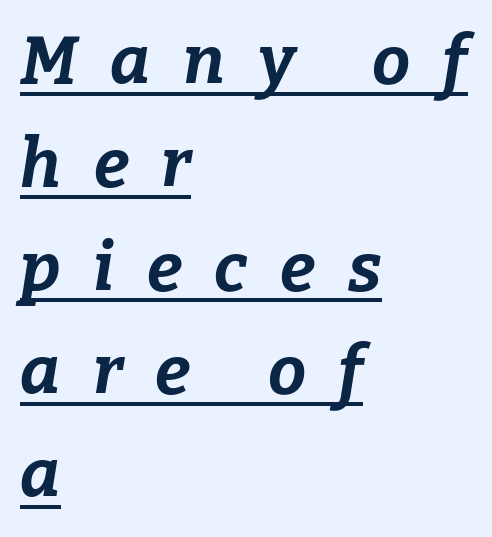
Q: Is the text bold? A: Yes.
Q: Is the text italic (slanted)? A: Yes, it leans right by about 9 degrees.
Q: Is the text underlined? A: Yes.
Q: How is the paragraph aligned? A: Left-aligned.
Q: Is the spacing between letters normal or unusually wide? A: Unusually wide.
Q: Is the spacing between lines tight, normal or loose? A: Normal.
Q: Width (condensed, normal, or wide)? A: Normal.
Q: Stroke contrast? A: Low.
Q: x-height? A: Medium.
Q: Monospaced? A: No.
